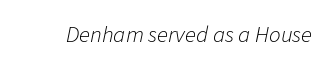
Q: Is the text bold? A: No.
Q: Is the text italic (slanted)? A: Yes, it leans right by about 11 degrees.
Q: Is the text underlined? A: No.
Q: Is the spacing between letters normal or unusually wide? A: Normal.
